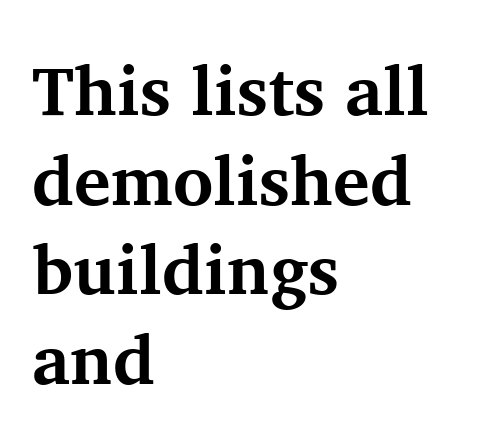
Q: Is the text bold? A: Yes.
Q: Is the text italic (slanted)? A: No, it is upright.
Q: Is the typeface a serif or a sans-serif typeface? A: Serif.
Q: Is the text underlined? A: No.
Q: How is the paragraph aligned? A: Left-aligned.
Q: Is the spacing between letters normal or unusually wide? A: Normal.
Q: Is the spacing between lines tight, normal or loose? A: Normal.
Q: Width (condensed, normal, or wide)? A: Normal.
Q: Stroke contrast? A: Medium.
Q: x-height? A: Medium.
Q: Monospaced? A: No.
